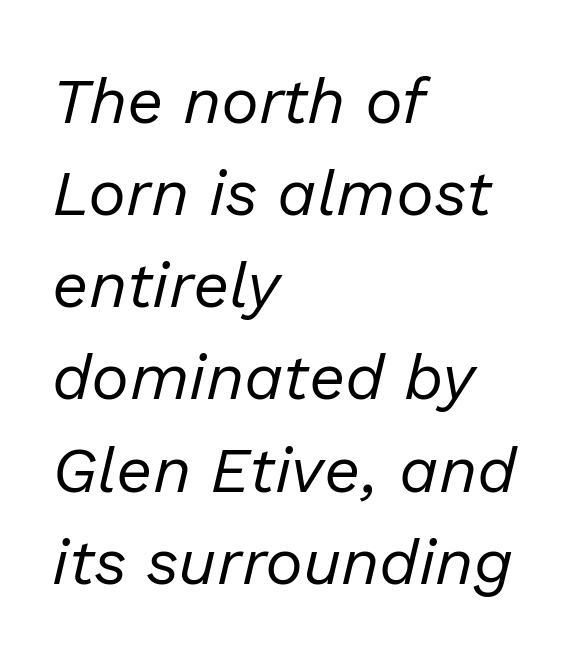
No extra ink here — the face is not bold. Beneath every word, the page is bare. This sample uses an oblique cut, with every glyph tilted off the vertical. Quick note: interline space is typical. The compositor pushed each line to the left boundary.
